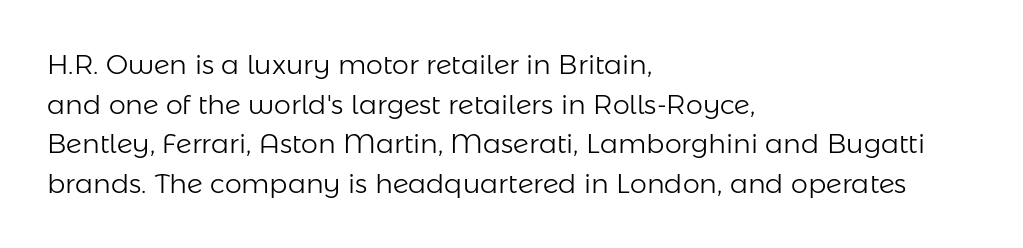
{"italic": "no", "bold": "no", "underline": "no", "align": "left", "line_spacing": "normal", "line_spacing_ratio": 1.47, "letter_spacing": "normal", "letter_spacing_em": 0.0, "glyph_px": 27}
